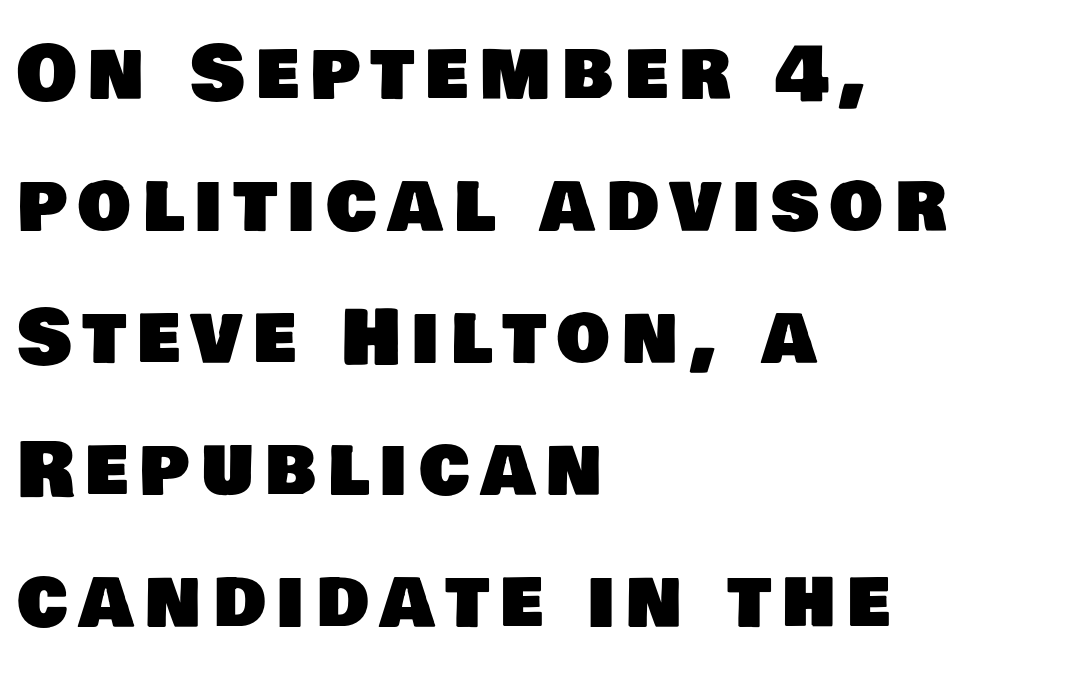
Q: Is the typeface a serif or a sans-serif typeface? A: Sans-serif.
Q: Is the text underlined? A: No.
Q: How is the paragraph aligned? A: Left-aligned.
Q: Width (condensed, normal, or wide)? A: Normal.
Q: Stroke contrast? A: Low.
Q: x-height? A: Large.
Q: Monospaced? A: No.
